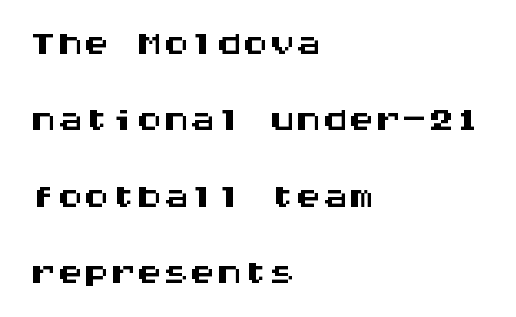
The type family on display is of the sans-serif kind. You could count columns in this text — the font is strictly monospaced. Horizontally, the lines are justified to the leading edge only. The horizontal fit of the characters is conventional and even. Leading matches the norm, producing a regular column.
